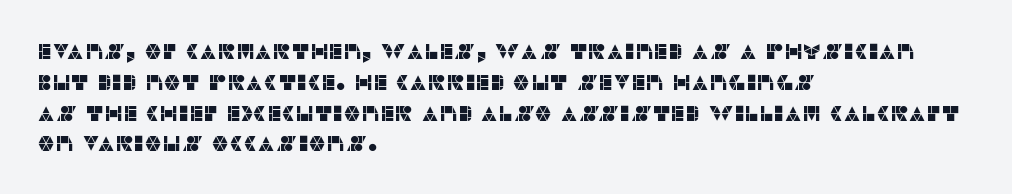
The image shows 22 px text type, upright; set left-aligned, normal line spacing (1.4x), normal letter spacing, not underlined.
